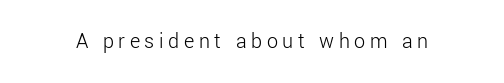
{"italic": "no", "bold": "no", "underline": "no", "letter_spacing": "wide", "letter_spacing_em": 0.21, "glyph_px": 22}
